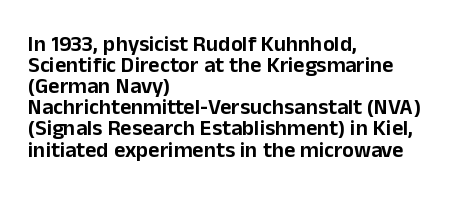
{"italic": "no", "underline": "no", "align": "left", "line_spacing": "tight", "line_spacing_ratio": 0.96, "letter_spacing": "normal", "letter_spacing_em": 0.0, "glyph_px": 22}
